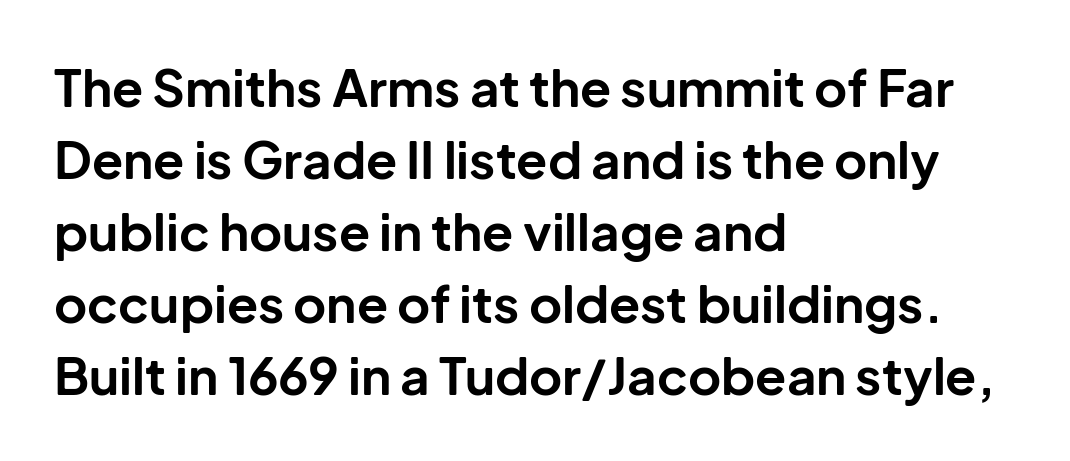
Q: Is the text bold? A: Yes.
Q: Is the text italic (slanted)? A: No, it is upright.
Q: Is the typeface a serif or a sans-serif typeface? A: Sans-serif.
Q: Is the text underlined? A: No.
Q: How is the paragraph aligned? A: Left-aligned.
Q: Is the spacing between letters normal or unusually wide? A: Normal.
Q: Is the spacing between lines tight, normal or loose? A: Normal.
Q: Width (condensed, normal, or wide)? A: Normal.
Q: Stroke contrast? A: Low.
Q: x-height? A: Medium.
Q: Monospaced? A: No.
